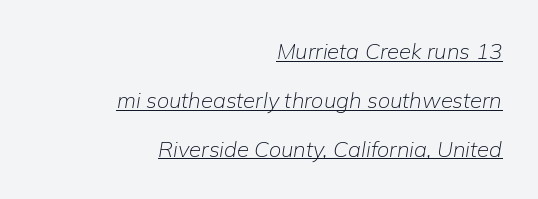
The image shows 22 px text type, italic (leaning right); set right-aligned, loose line spacing (2.22x), normal letter spacing, underlined.
